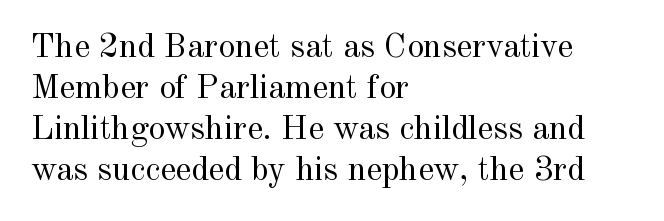
{"serif": "yes", "italic": "no", "bold": "no", "weight": "regular", "width": "normal", "x_height": "small", "monospaced": "no", "underline": "no", "align": "left", "line_spacing_ratio": 1.21, "letter_spacing": "normal", "letter_spacing_em": 0.0, "glyph_px": 34}
